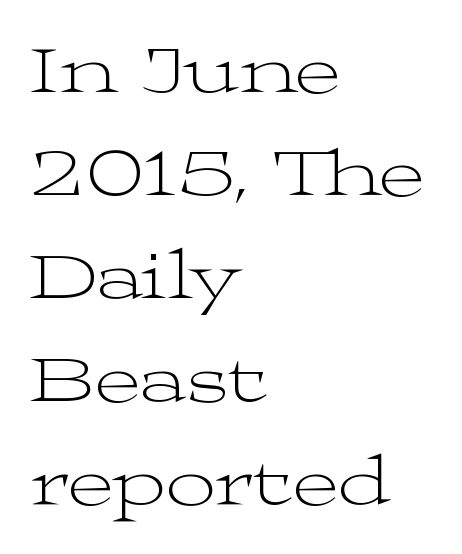
The image shows 70 px light, wide serif type, upright; set left-aligned, normal line spacing (1.47x), normal letter spacing, not underlined; medium stroke contrast and a medium x-height.
